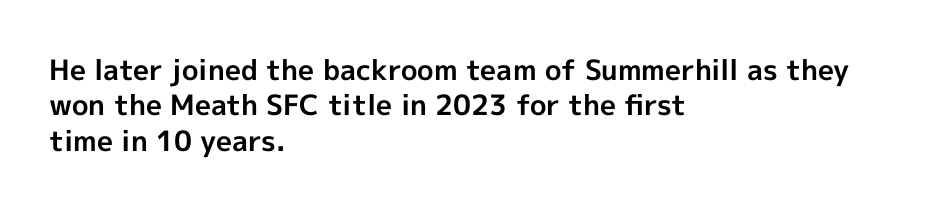
The typography opts for an upright posture over an oblique one. Glance below the letters and you will spot only blank space. A typesetter would call this zero additional tracking. These lines are rendered in a variable-pitch font.
